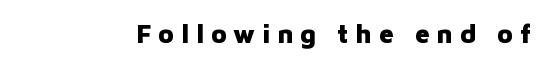
The image shows 26 px bold type, upright; set unusually wide letter spacing (+0.27 em), not underlined.
